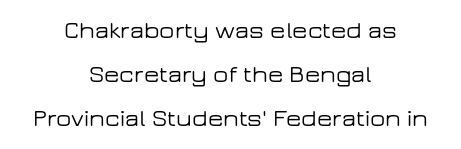
Posture: straight, roman, zero tilt. Notice how the passage keeps no hard edge, just a central spine. Nobody drew a line under any word here. Tracking value appears to be zero — textbook default spacing.
